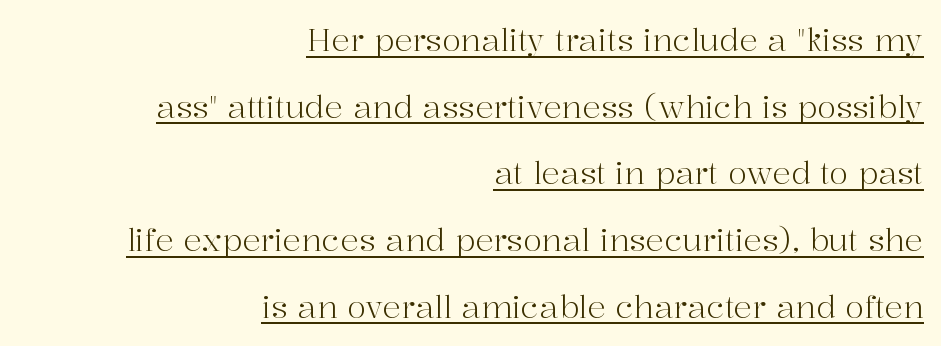
The image shows 31 px light serif type, upright; set right-aligned, loose line spacing (2.15x), normal letter spacing, underlined; high stroke contrast and a medium x-height.
